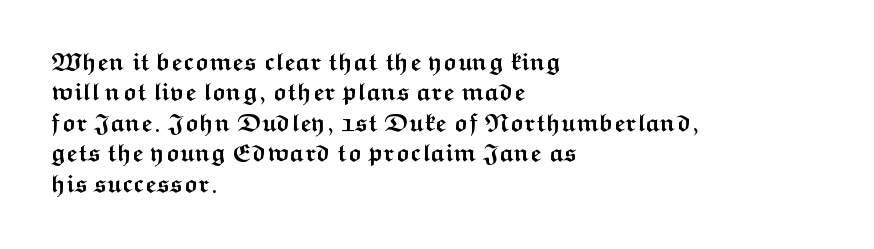
{"italic": "no", "bold": "yes", "underline": "no", "align": "left", "line_spacing_ratio": 1.22, "letter_spacing": "normal", "letter_spacing_em": 0.0, "glyph_px": 25}
